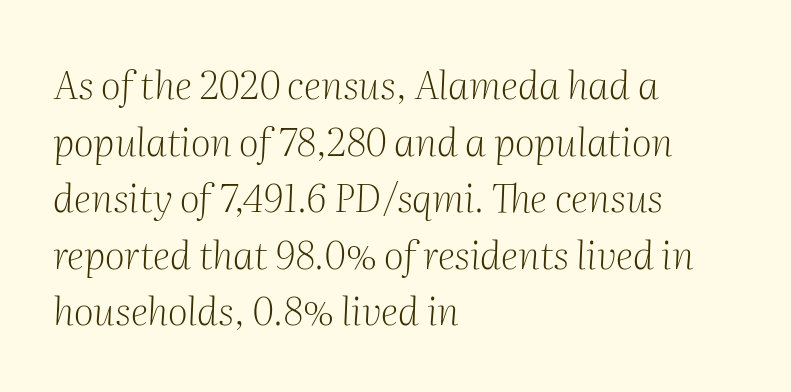
Q: Is the text bold? A: No.
Q: Is the text italic (slanted)? A: Yes, it leans right by about 2 degrees.
Q: Is the typeface a serif or a sans-serif typeface? A: Serif.
Q: Is the text underlined? A: No.
Q: How is the paragraph aligned? A: Left-aligned.
Q: Is the spacing between letters normal or unusually wide? A: Normal.
Q: Is the spacing between lines tight, normal or loose? A: Normal.
Q: Width (condensed, normal, or wide)? A: Normal.
Q: Stroke contrast? A: Medium.
Q: x-height? A: Medium.
Q: Monospaced? A: No.
